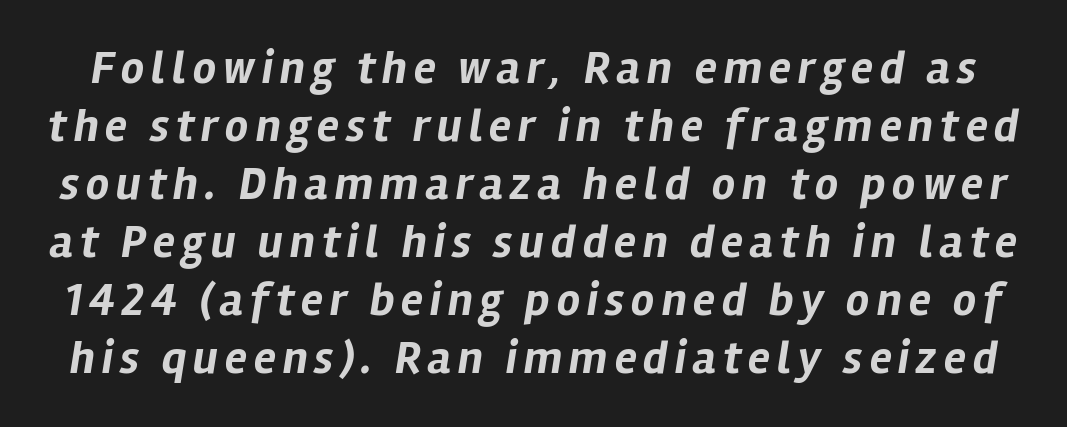
The image shows 46 px bold type, italic (leaning right); set normal line spacing (1.26x), not underlined; low stroke contrast and a medium x-height.
